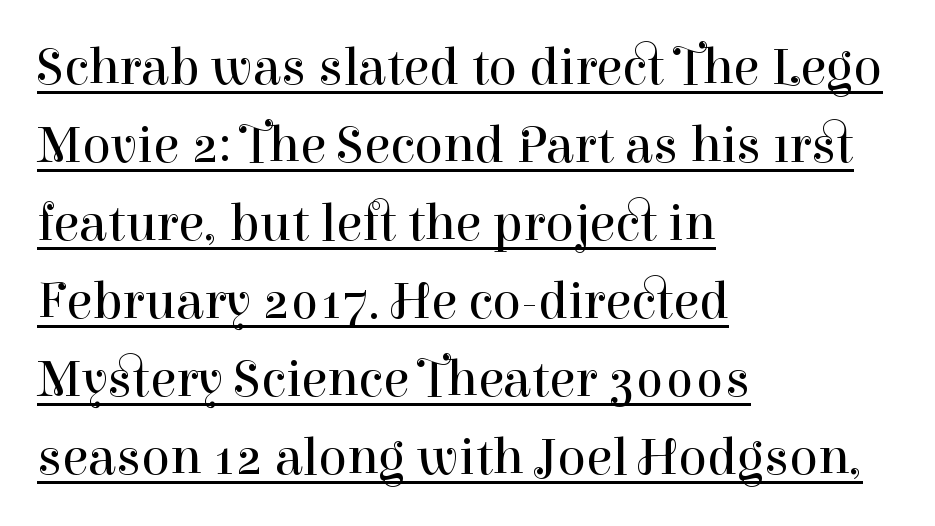
{"serif": "yes", "italic": "no", "bold": "no", "weight": "regular", "width": "normal", "stroke_contrast": "high", "x_height": "medium", "monospaced": "no", "underline": "yes", "align": "left", "line_spacing": "normal", "line_spacing_ratio": 1.47, "letter_spacing": "normal", "letter_spacing_em": 0.0, "glyph_px": 53}
